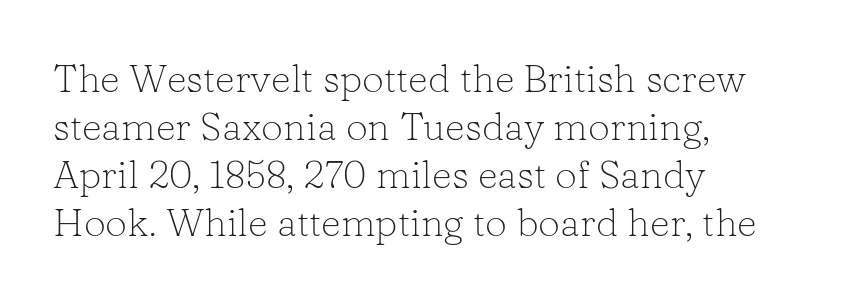
The paragraph has a hard left edge and a soft right edge. This sample uses a serif face. Each letter keeps its own natural width here, so spacing adapts to shape. Underline: absent.
